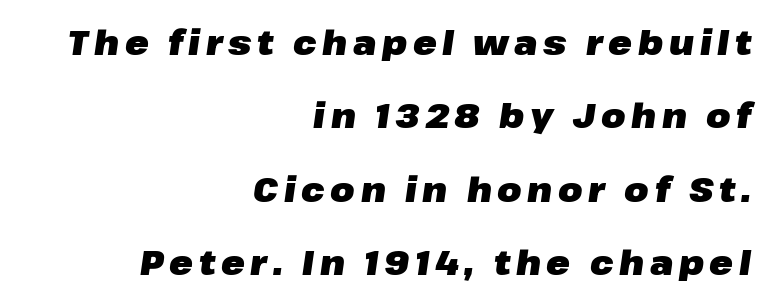
This sample is right-justified, so line beginnings fall wherever the words allow. The text carries the slant typical of an italic or oblique font. The line-height multiplier appears high, well above default. Do the characters align in a grid? No, the font is proportional.
